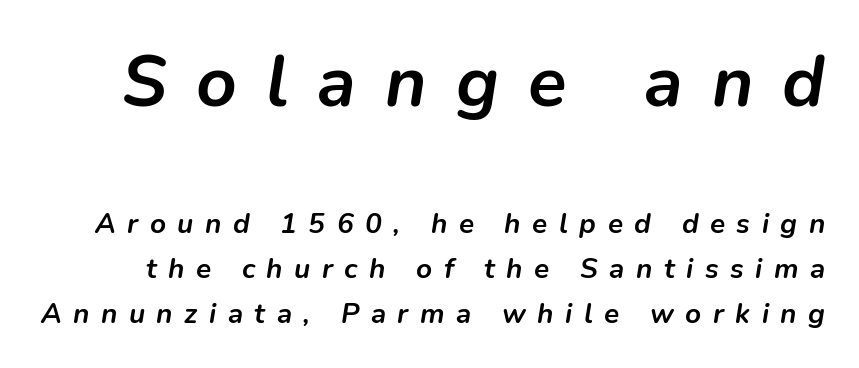
Q: Is the text bold? A: Yes.
Q: Is the text italic (slanted)? A: Yes, it leans right by about 9 degrees.
Q: Is the text underlined? A: No.
Q: Is the spacing between letters normal or unusually wide? A: Unusually wide.
Q: Is the spacing between lines tight, normal or loose? A: Normal.
Q: Which block of text is set in a larger size, the first (top) or the second (bottom)? A: The first (top) one.
Q: Width (condensed, normal, or wide)? A: Normal.
Q: Stroke contrast? A: Low.
Q: x-height? A: Medium.
Q: Monospaced? A: No.
